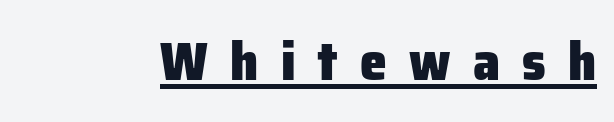
Q: Is the text bold? A: Yes.
Q: Is the text italic (slanted)? A: No, it is upright.
Q: Is the typeface a serif or a sans-serif typeface? A: Sans-serif.
Q: Is the text underlined? A: Yes.
Q: Is the spacing between letters normal or unusually wide? A: Unusually wide.
Q: Width (condensed, normal, or wide)? A: Normal.
Q: Stroke contrast? A: Low.
Q: x-height? A: Medium.
Q: Monospaced? A: No.
